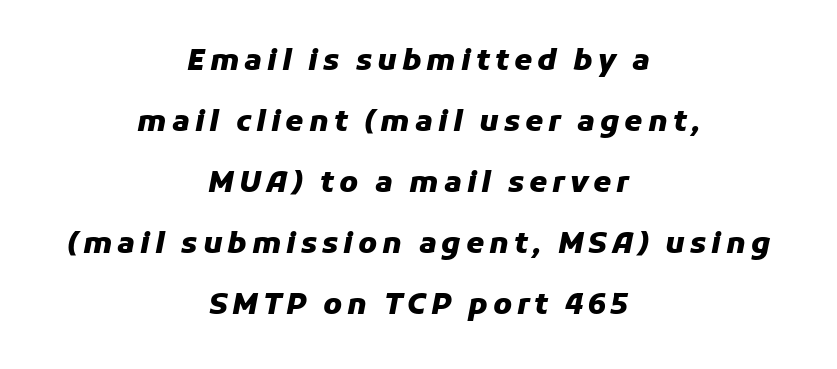
In CSS terms this would be text-align: center. Its strokes are broad and dark, the hallmark of bold type. Each letter keeps its own natural width here, so spacing adapts to shape. The gap between lines stays unmarked. What's the leading like? Stretched, with rows far apart. Every character sits at an angle, as italics do.
